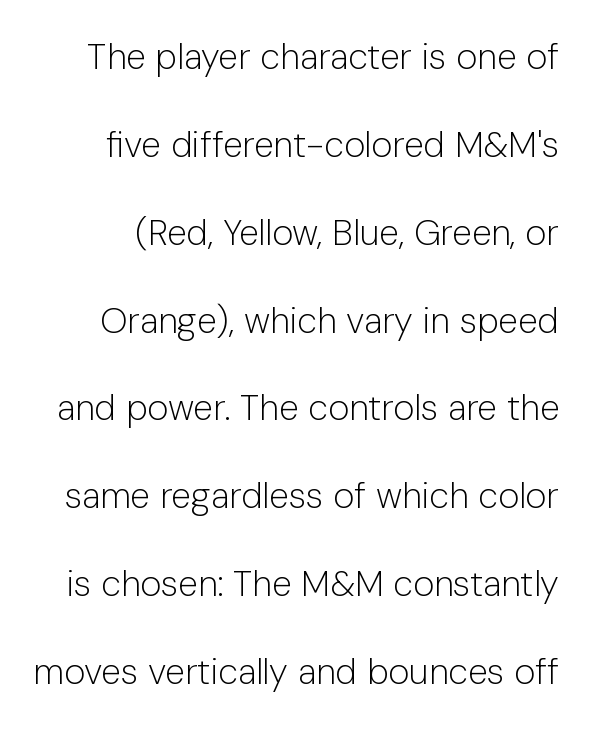
Q: Is the text bold? A: No.
Q: Is the text italic (slanted)? A: No, it is upright.
Q: Is the typeface a serif or a sans-serif typeface? A: Sans-serif.
Q: Is the text underlined? A: No.
Q: Is the spacing between letters normal or unusually wide? A: Normal.
Q: Is the spacing between lines tight, normal or loose? A: Loose.
Q: Width (condensed, normal, or wide)? A: Normal.
Q: Stroke contrast? A: Low.
Q: x-height? A: Medium.
Q: Monospaced? A: No.
